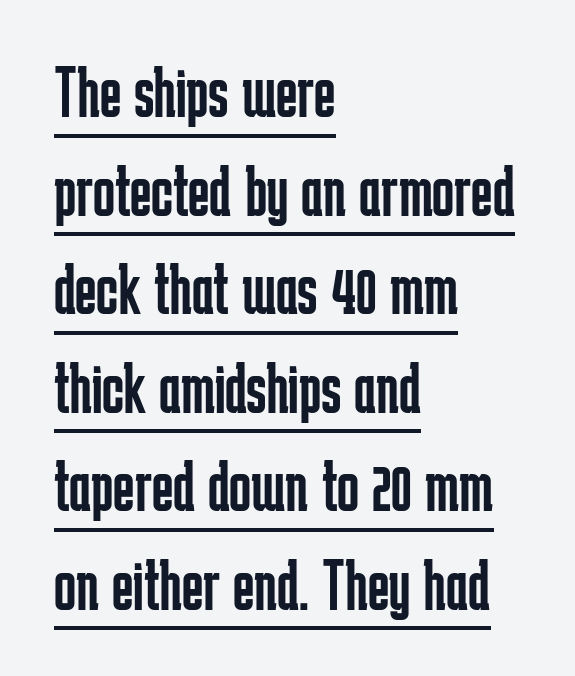
The image shows 73 px regular-weight, condensed sans-serif type, upright; set left-aligned, normal line spacing (1.35x), normal letter spacing, underlined; low stroke contrast and a medium x-height.
